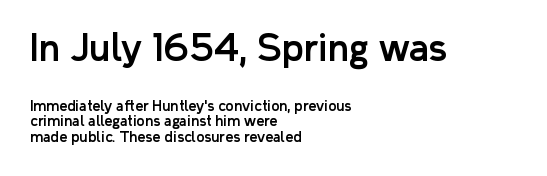
In CSS terms this would be text-align: left. A typesetter would call this proportional, since set widths differ per character. Default kerning and tracking; the words read as compact shapes. The face used here appears at its bigger size in the upper chunk. Whoever set this chose condensed vertical rhythm over breathing room.
